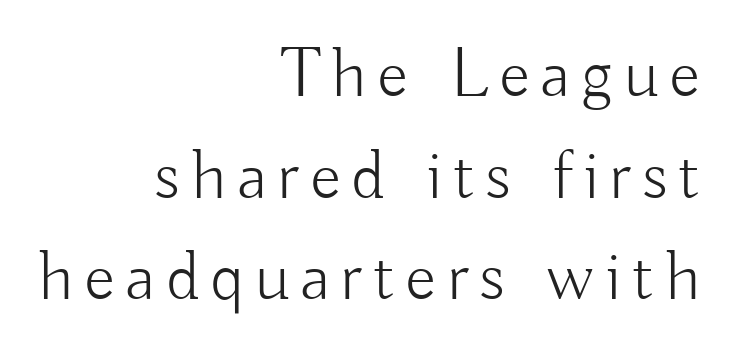
The image shows 72 px light sans-serif type, upright; set right-aligned, normal line spacing (1.41x), not underlined; low stroke contrast and a small x-height.
